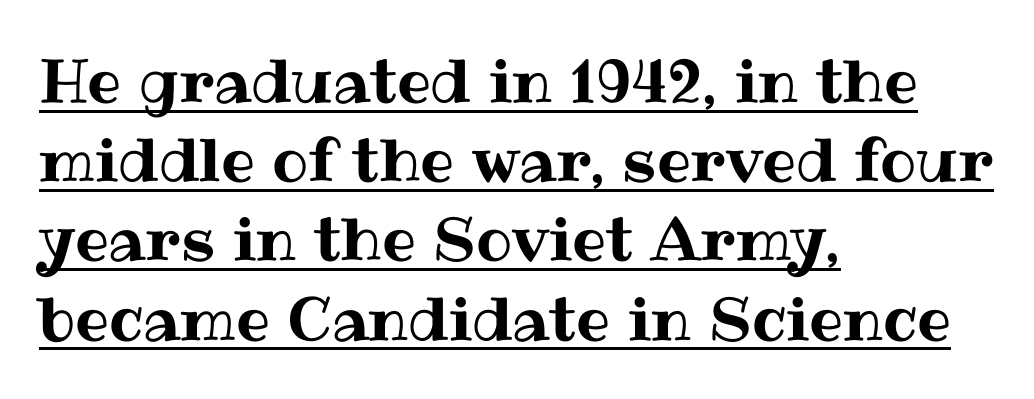
Nobody touched the tracking dial on this one. Horizontally, the lines are justified to the leading edge only. Notice how descenders clear the ascenders below comfortably — that's standard leading. The face used here is proportionally spaced, like ordinary book or web type.
